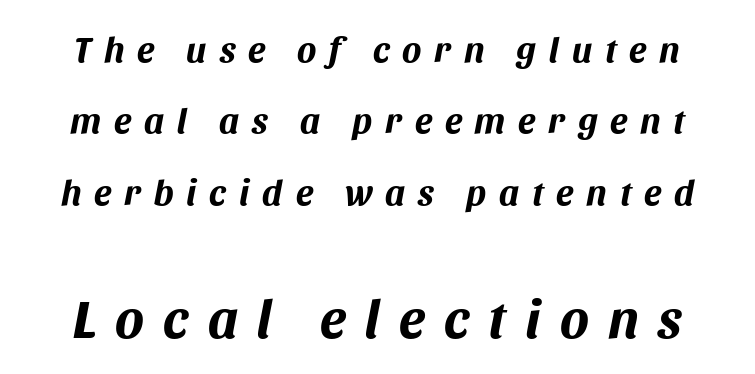
The image shows 54 px bold type, italic (leaning right); set loose line spacing (1.98x), unusually wide letter spacing (+0.36 em), not underlined; the second (bottom) block is 1.5x larger; medium stroke contrast and a large x-height.
